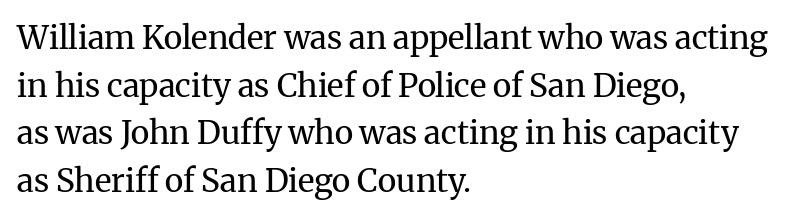
{"serif": "yes", "italic": "no", "bold": "no", "weight": "regular", "width": "normal", "stroke_contrast": "medium", "x_height": "medium", "monospaced": "no", "underline": "no", "align": "left", "line_spacing": "normal", "line_spacing_ratio": 1.49, "letter_spacing": "normal", "letter_spacing_em": 0.0, "glyph_px": 32}
